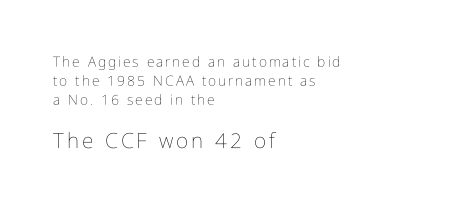
The image shows 21 px text type, upright; set left-aligned, normal line spacing (1.36x), not underlined; the second (bottom) block is 1.5x larger.
